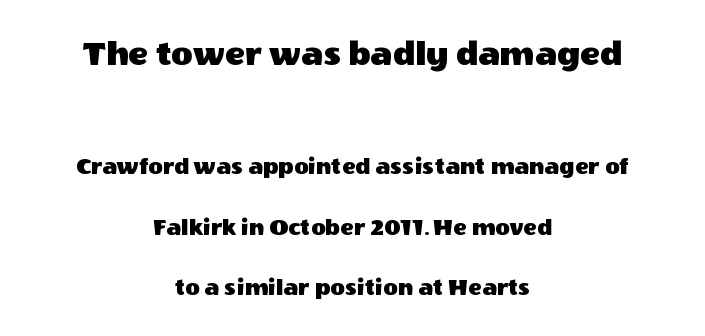
{"serif": "no", "italic": "no", "width": "normal", "x_height": "large", "monospaced": "no", "underline": "no", "align": "center", "line_spacing": "loose", "line_spacing_ratio": 2.42, "letter_spacing": "normal", "letter_spacing_em": 0.0, "larger_block": "first", "size_ratio": 1.48, "glyph_px": 37}
